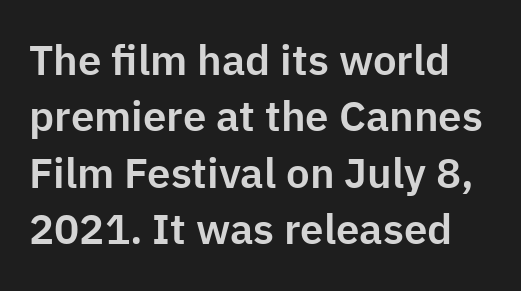
Horizontal bands of white between lines are of average thickness. Quick note: underline off. These lines are rendered in a variable-pitch font. Default kerning and tracking; the words read as compact shapes. Every stem runs plumb, perpendicular to the baseline. You can tell from the bare stems that sans-serif type was used.
